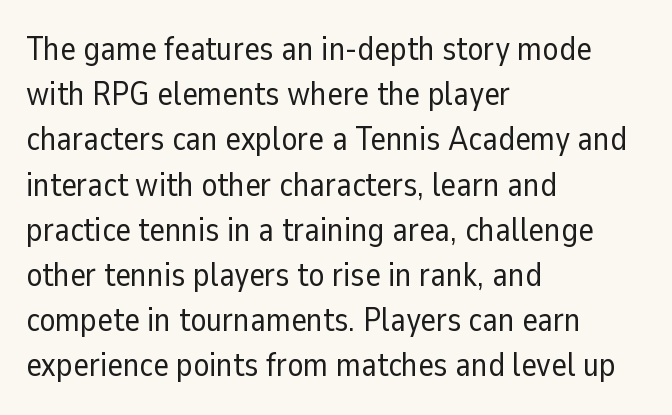
The image shows 33 px regular-weight sans-serif type, upright; set left-aligned, normal line spacing (1.37x), normal letter spacing, not underlined; low stroke contrast and a medium x-height.
